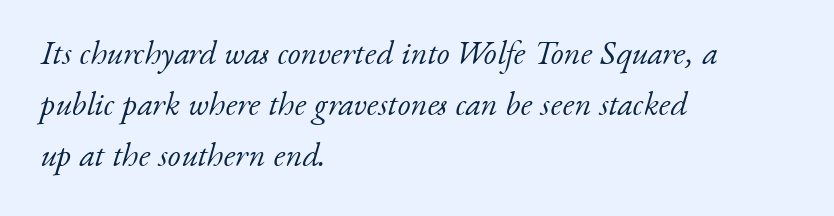
{"serif": "yes", "italic": "yes", "lean": "right", "slant_degrees": 17, "bold": "no", "weight": "light", "width": "normal", "stroke_contrast": "low", "x_height": "small", "monospaced": "no", "underline": "no", "align": "left", "line_spacing": "normal", "line_spacing_ratio": 1.54, "letter_spacing": "normal", "letter_spacing_em": 0.0, "glyph_px": 33}
